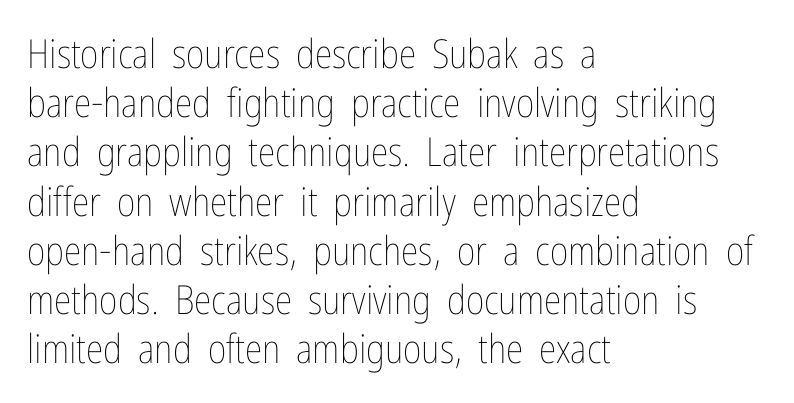
Q: Is the text bold? A: No.
Q: Is the text italic (slanted)? A: No, it is upright.
Q: Is the text underlined? A: No.
Q: How is the paragraph aligned? A: Left-aligned.
Q: Is the spacing between letters normal or unusually wide? A: Normal.
Q: Width (condensed, normal, or wide)? A: Condensed.
Q: Stroke contrast? A: Low.
Q: x-height? A: Medium.
Q: Monospaced? A: No.
